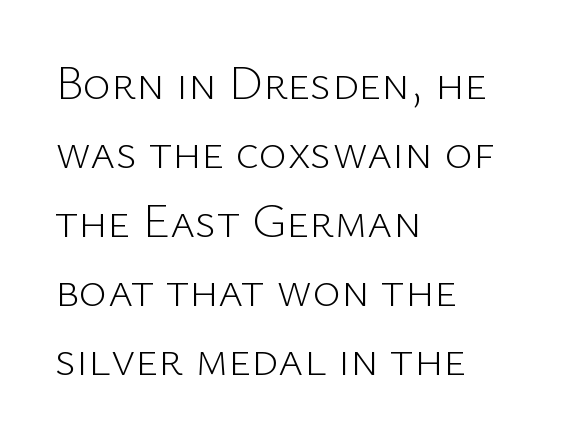
Each line starts at the same left margin while the right side varies. Do the characters align in a grid? No, the font is proportional. Honestly, the row spacing looks completely unremarkable. The letters stand upright; this is a roman face. Bare-footed words on every line. Compared with typical body copy, the letter spacing here is the same.
